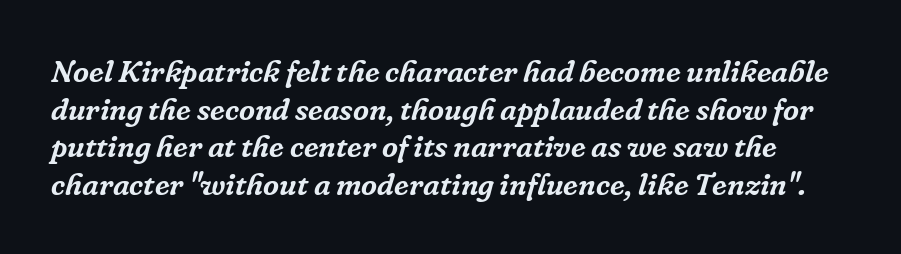
The image shows 31 px serif type, italic (leaning right); set line spacing 1.21x, normal letter spacing, not underlined; low stroke contrast and a medium x-height.
